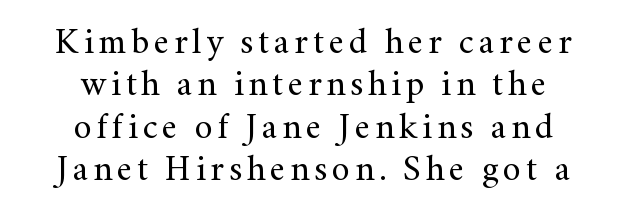
{"serif": "yes", "italic": "no", "bold": "no", "weight": "regular", "width": "normal", "stroke_contrast": "medium", "x_height": "small", "monospaced": "no", "underline": "no", "align": "center", "line_spacing_ratio": 1.18, "glyph_px": 36}
